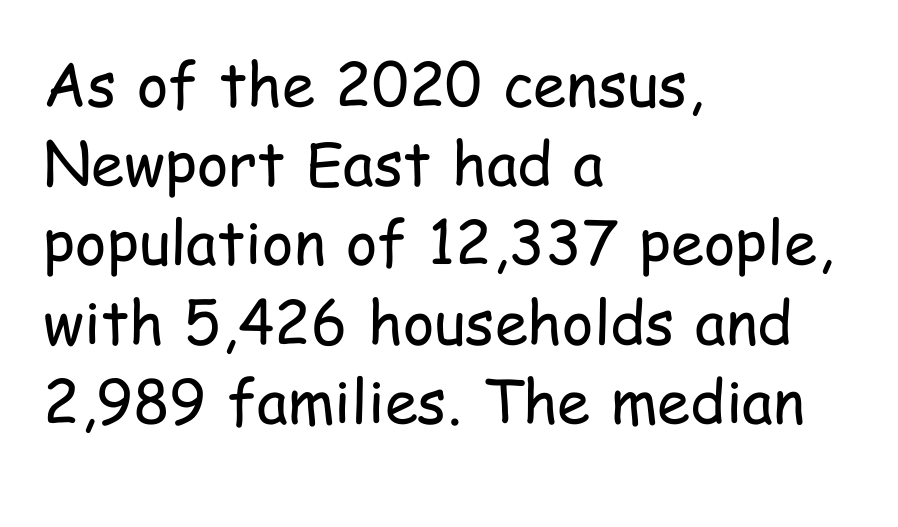
{"serif": "no", "italic": "no", "bold": "no", "weight": "regular", "width": "condensed", "stroke_contrast": "low", "x_height": "medium", "monospaced": "no", "underline": "no", "align": "left", "line_spacing": "normal", "line_spacing_ratio": 1.32, "letter_spacing": "normal", "letter_spacing_em": 0.0, "glyph_px": 60}
